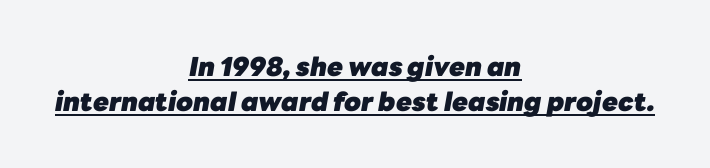
Q: Is the text bold? A: Yes.
Q: Is the text italic (slanted)? A: Yes, it leans right by about 10 degrees.
Q: Is the text underlined? A: Yes.
Q: How is the paragraph aligned? A: Centered.
Q: Is the spacing between letters normal or unusually wide? A: Normal.
Q: Is the spacing between lines tight, normal or loose? A: Normal.
